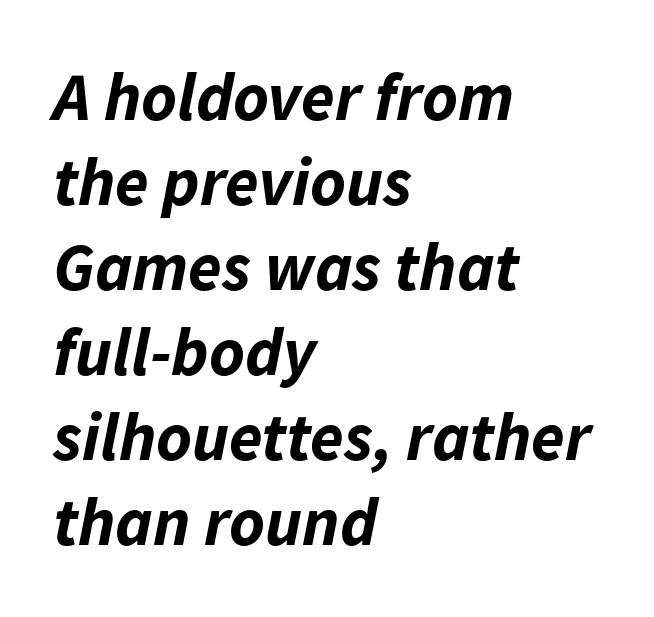
{"italic": "yes", "lean": "right", "slant_degrees": 11, "bold": "yes", "weight": "bold", "width": "normal", "stroke_contrast": "low", "x_height": "medium", "monospaced": "no", "underline": "no", "align": "left", "line_spacing": "normal", "line_spacing_ratio": 1.25, "letter_spacing": "normal", "letter_spacing_em": 0.0, "glyph_px": 68}
